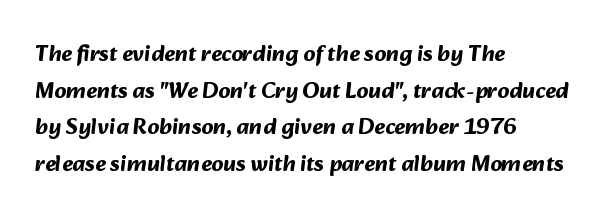
The image shows 23 px bold type; set left-aligned, normal line spacing (1.59x), normal letter spacing, not underlined.
